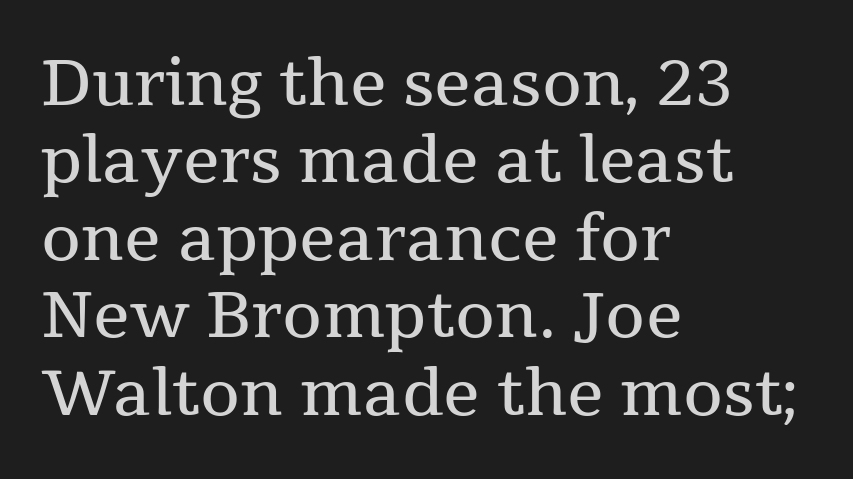
{"serif": "yes", "italic": "no", "bold": "no", "weight": "regular", "width": "normal", "stroke_contrast": "medium", "x_height": "medium", "monospaced": "no", "underline": "no", "align": "left", "line_spacing_ratio": 1.21, "letter_spacing": "normal", "letter_spacing_em": 0.0, "glyph_px": 64}
